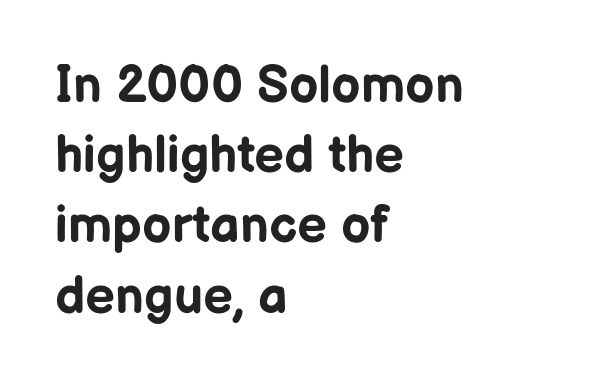
Q: Is the text bold? A: Yes.
Q: Is the text italic (slanted)? A: No, it is upright.
Q: Is the typeface a serif or a sans-serif typeface? A: Sans-serif.
Q: Is the text underlined? A: No.
Q: How is the paragraph aligned? A: Left-aligned.
Q: Is the spacing between letters normal or unusually wide? A: Normal.
Q: Is the spacing between lines tight, normal or loose? A: Normal.
Q: Width (condensed, normal, or wide)? A: Normal.
Q: Stroke contrast? A: Low.
Q: x-height? A: Medium.
Q: Monospaced? A: No.
